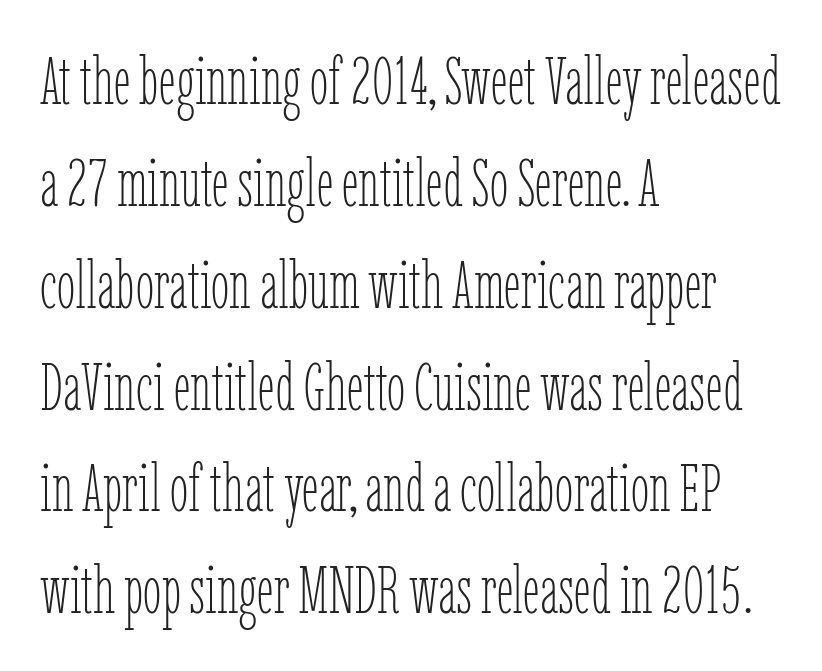
The image shows 67 px thin, condensed type, upright; set left-aligned, normal line spacing (1.52x), normal letter spacing, not underlined; low stroke contrast and a medium x-height.
